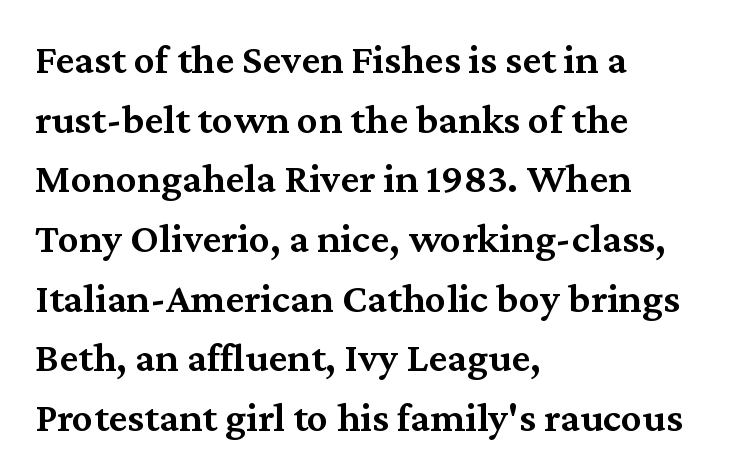
{"serif": "yes", "italic": "no", "bold": "semi", "weight": "semibold", "width": "normal", "stroke_contrast": "medium", "x_height": "medium", "monospaced": "no", "underline": "no", "align": "left", "line_spacing": "normal", "line_spacing_ratio": 1.42, "letter_spacing": "normal", "letter_spacing_em": 0.0, "glyph_px": 42}
